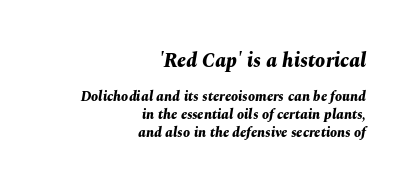
{"italic": "yes", "lean": "right", "slant_degrees": 10, "bold": "yes", "underline": "no", "align": "right", "line_spacing": "normal", "line_spacing_ratio": 1.27, "letter_spacing": "normal", "letter_spacing_em": 0.0, "larger_block": "first", "size_ratio": 1.43, "glyph_px": 20}
